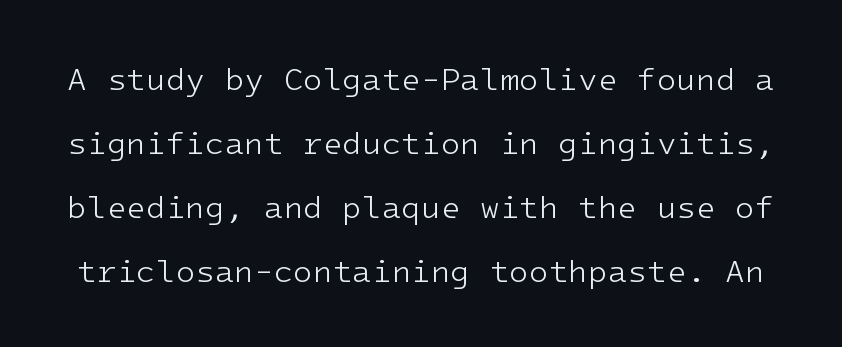
{"serif": "no", "italic": "no", "bold": "no", "weight": "light", "width": "normal", "stroke_contrast": "low", "x_height": "medium", "monospaced": "yes", "underline": "no", "line_spacing": "loose", "line_spacing_ratio": 2.0, "letter_spacing": "normal", "letter_spacing_em": 0.0, "glyph_px": 32}
